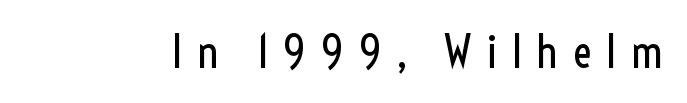
Every stem runs plumb, perpendicular to the baseline. The gaps between neighbouring characters are conspicuously large. This rendering employs a face without finishing strokes, i.e., a sans-serif. The rendering uses natural spacing where letterforms have individual widths. The passage shown is not underscored anywhere. No letter is thick-stroked: the sample isn't bold.
